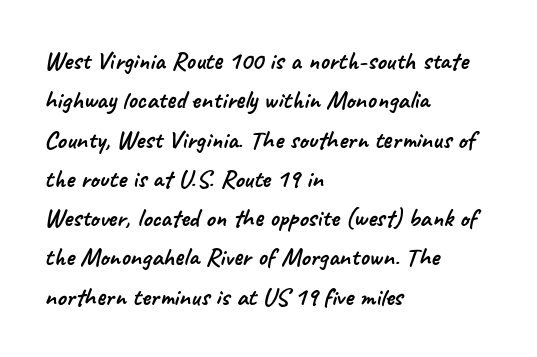
{"underline": "no", "align": "left", "line_spacing": "normal", "line_spacing_ratio": 1.51, "letter_spacing": "normal", "letter_spacing_em": 0.0, "glyph_px": 26}
